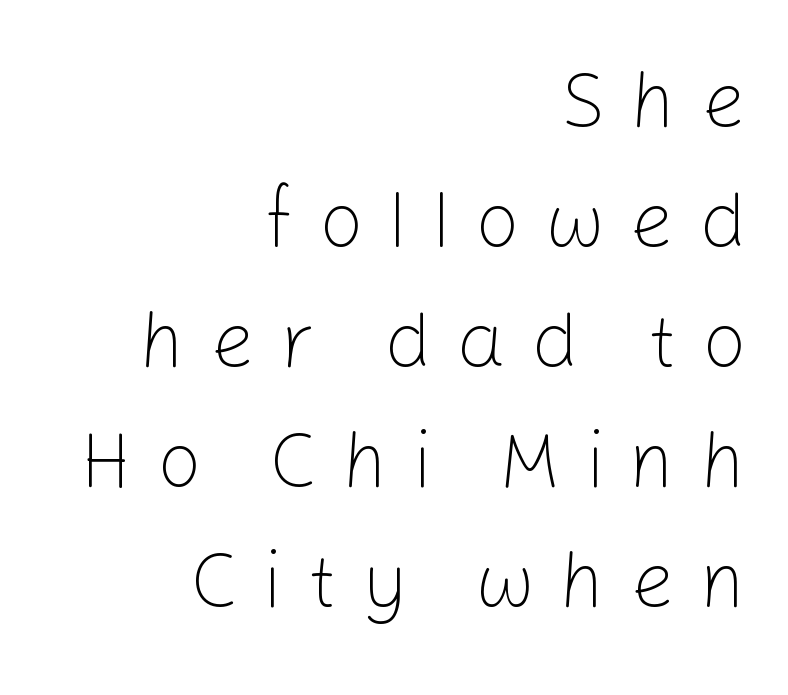
The image shows 78 px light sans-serif type, upright; set right-aligned, normal line spacing (1.54x), unusually wide letter spacing (+0.32 em), not underlined; low stroke contrast and a medium x-height.
